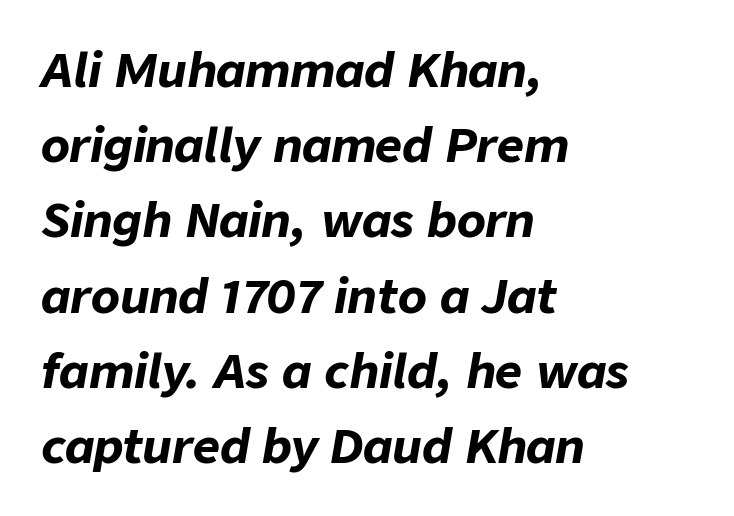
Q: Is the text bold? A: Yes.
Q: Is the text italic (slanted)? A: Yes, it leans right by about 9 degrees.
Q: Is the text underlined? A: No.
Q: How is the paragraph aligned? A: Left-aligned.
Q: Is the spacing between letters normal or unusually wide? A: Normal.
Q: Is the spacing between lines tight, normal or loose? A: Normal.
Q: Width (condensed, normal, or wide)? A: Normal.
Q: Stroke contrast? A: Low.
Q: x-height? A: Medium.
Q: Monospaced? A: No.
